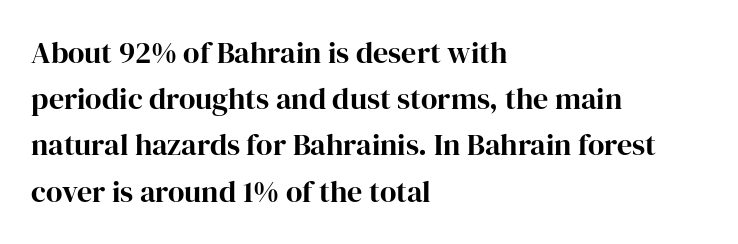
{"serif": "yes", "italic": "no", "bold": "yes", "weight": "bold", "width": "normal", "stroke_contrast": "high", "x_height": "medium", "monospaced": "no", "underline": "no", "align": "left", "line_spacing": "normal", "line_spacing_ratio": 1.54, "letter_spacing": "normal", "letter_spacing_em": 0.0, "glyph_px": 30}
